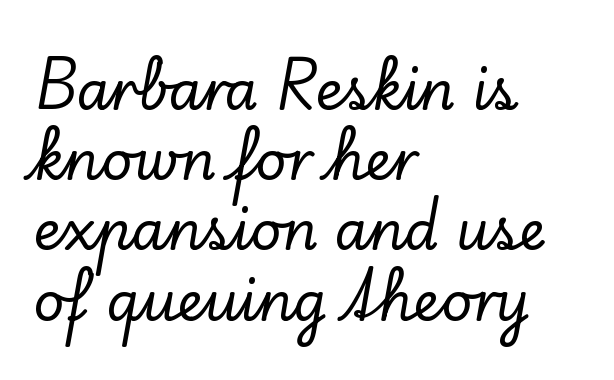
The image shows 54 px serif type; set left-aligned, normal line spacing (1.3x), normal letter spacing, not underlined; low stroke contrast and a small x-height.
